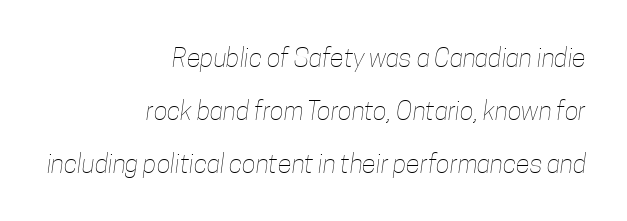
The image shows 26 px text type; set right-aligned, loose line spacing (2.03x), normal letter spacing, not underlined.
